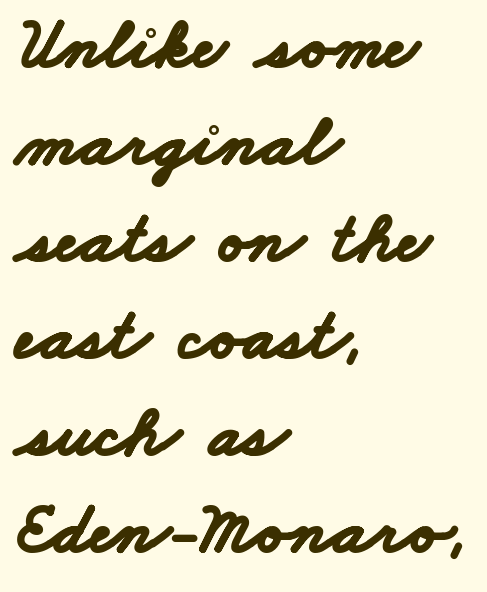
{"serif": "no", "bold": "yes", "weight": "bold", "width": "wide", "stroke_contrast": "low", "x_height": "small", "monospaced": "no", "underline": "no", "align": "left", "line_spacing": "normal", "line_spacing_ratio": 1.33, "letter_spacing": "normal", "letter_spacing_em": 0.0, "glyph_px": 73}
